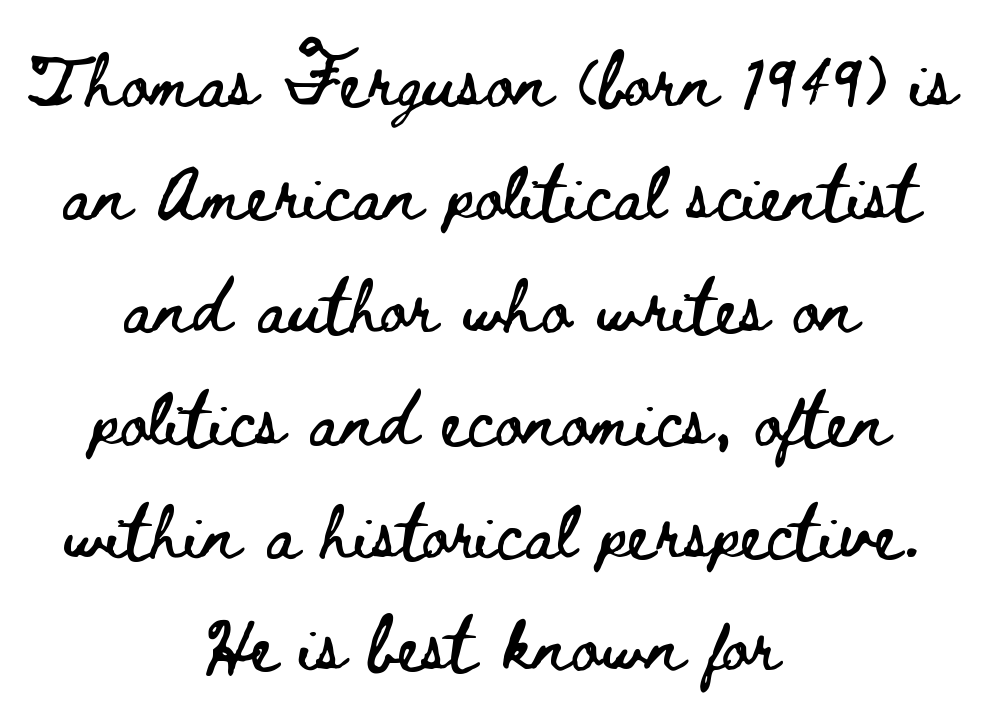
The type is set solid horizontally, with unmodified tracking. Words float on clear page, feet unadorned. Do the characters align in a grid? No, the font is proportional.
